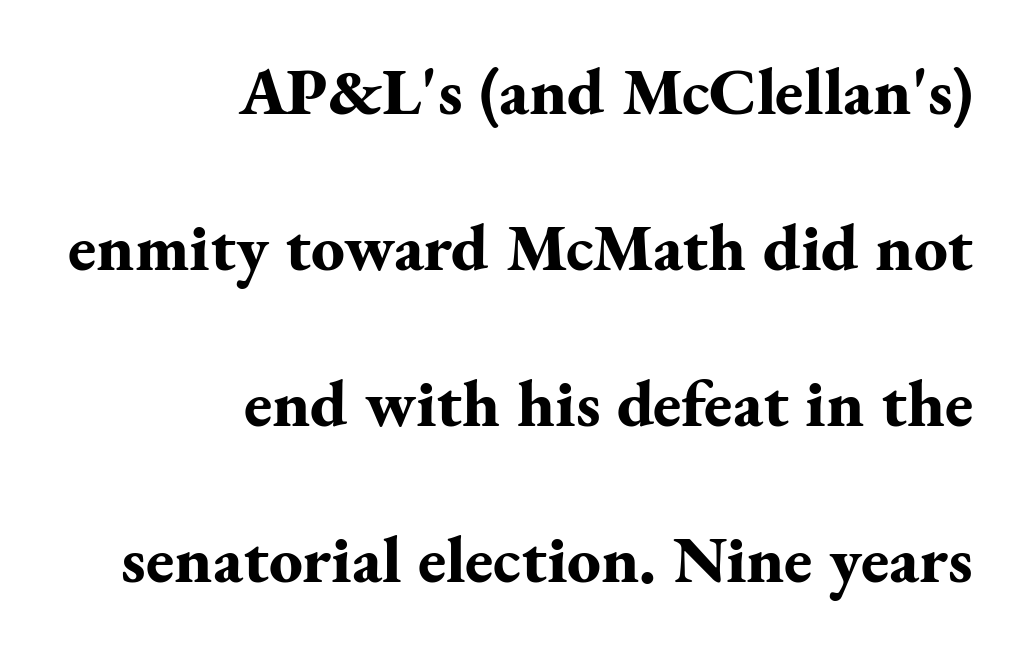
Characters remain perfectly vertical along every line. Horizontal bands of white between lines are thick stripes. The words here are not underlined. The letters are bold, with thick, heavy strokes. Teacher's note: observe the even right margin — that is flush-right alignment.
